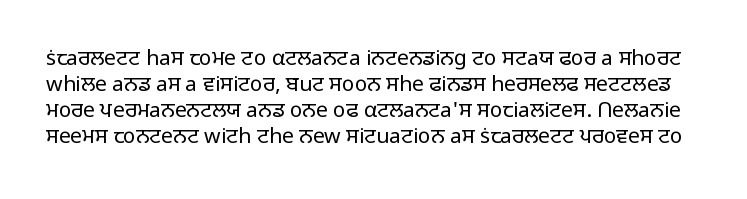
{"italic": "no", "bold": "no", "underline": "no", "line_spacing_ratio": 1.24, "letter_spacing": "normal", "letter_spacing_em": 0.0, "glyph_px": 21}
